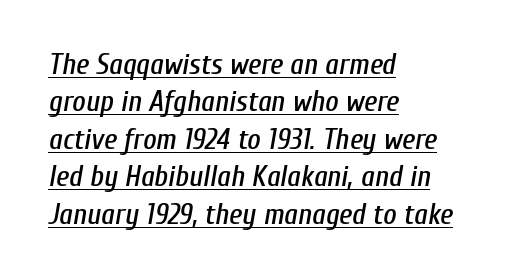
Q: Is the text italic (slanted)? A: Yes, it leans right by about 10 degrees.
Q: Is the text underlined? A: Yes.
Q: How is the paragraph aligned? A: Left-aligned.
Q: Is the spacing between letters normal or unusually wide? A: Normal.
Q: Is the spacing between lines tight, normal or loose? A: Normal.
Q: Width (condensed, normal, or wide)? A: Condensed.
Q: Stroke contrast? A: Low.
Q: x-height? A: Medium.
Q: Monospaced? A: No.
